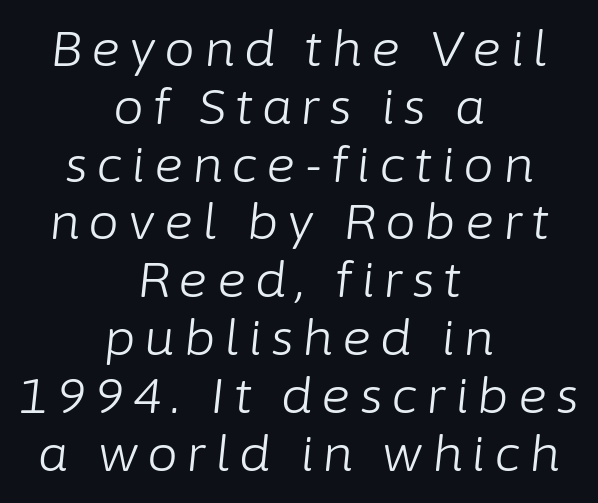
{"italic": "yes", "lean": "right", "slant_degrees": 6, "bold": "no", "weight": "light", "width": "normal", "stroke_contrast": "low", "x_height": "medium", "monospaced": "no", "underline": "no", "align": "center", "line_spacing_ratio": 1.18, "glyph_px": 49}
